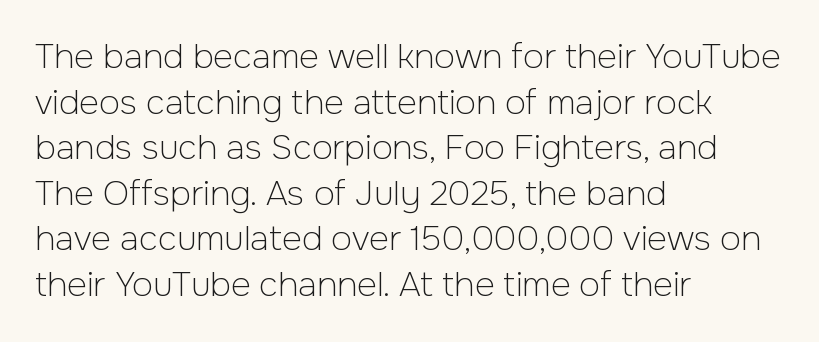
There is no visible air inserted between adjacent glyphs. Think of a printed novel: that variable character pitch is what you see here. Successive baselines arrive at the customary interval. This is sans-serif lettering, the kind often seen on screens and signage.
